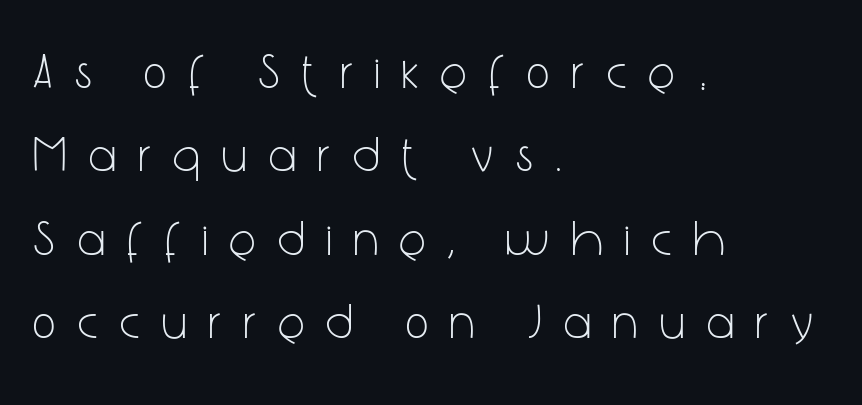
Q: Is the text bold? A: No.
Q: Is the text italic (slanted)? A: No, it is upright.
Q: Is the typeface a serif or a sans-serif typeface? A: Sans-serif.
Q: Is the text underlined? A: No.
Q: How is the paragraph aligned? A: Left-aligned.
Q: Is the spacing between letters normal or unusually wide? A: Unusually wide.
Q: Is the spacing between lines tight, normal or loose? A: Normal.
Q: Width (condensed, normal, or wide)? A: Condensed.
Q: Stroke contrast? A: Low.
Q: x-height? A: Medium.
Q: Monospaced? A: No.
